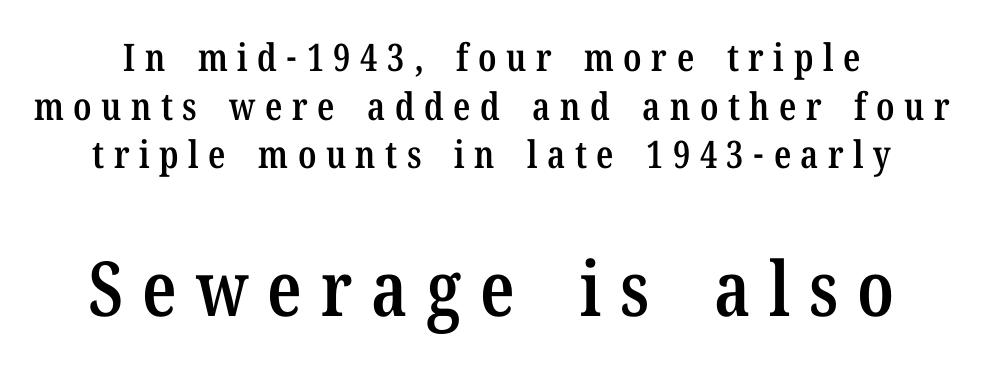
{"serif": "yes", "italic": "no", "bold": "semi", "weight": "semibold", "width": "condensed", "stroke_contrast": "low", "x_height": "medium", "monospaced": "no", "underline": "no", "line_spacing": "normal", "line_spacing_ratio": 1.28, "letter_spacing": "wide", "letter_spacing_em": 0.25, "larger_block": "second", "size_ratio": 2.0, "glyph_px": 76}
